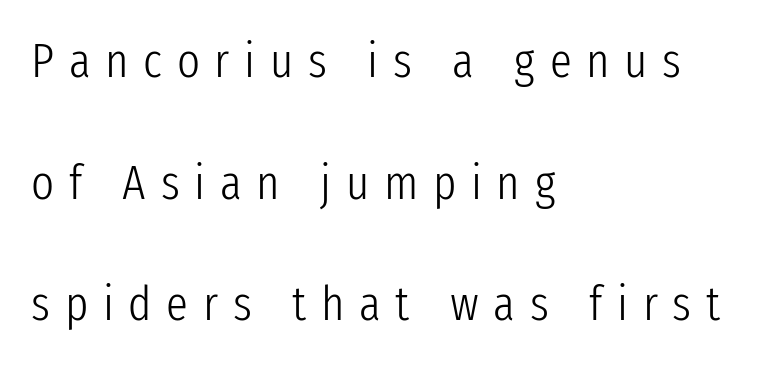
The image shows 49 px light, condensed sans-serif type, upright; set left-aligned, loose line spacing (2.48x), unusually wide letter spacing (+0.3 em), not underlined; low stroke contrast and a medium x-height.
